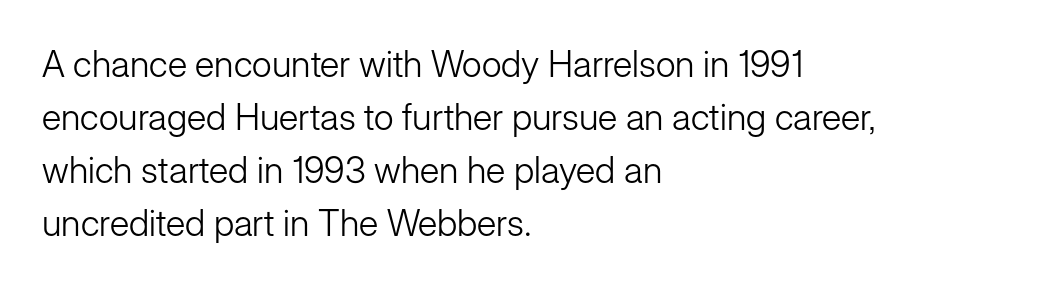
The image shows 36 px light sans-serif type, upright; set left-aligned, normal line spacing (1.47x), normal letter spacing, not underlined; low stroke contrast and a medium x-height.
